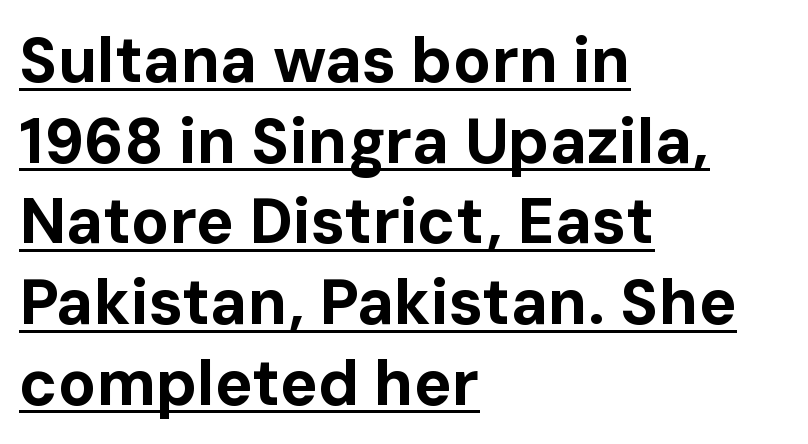
Q: Is the text bold? A: Yes.
Q: Is the text italic (slanted)? A: No, it is upright.
Q: Is the typeface a serif or a sans-serif typeface? A: Sans-serif.
Q: Is the text underlined? A: Yes.
Q: How is the paragraph aligned? A: Left-aligned.
Q: Is the spacing between letters normal or unusually wide? A: Normal.
Q: Is the spacing between lines tight, normal or loose? A: Normal.
Q: Width (condensed, normal, or wide)? A: Normal.
Q: Stroke contrast? A: Low.
Q: x-height? A: Medium.
Q: Monospaced? A: No.
